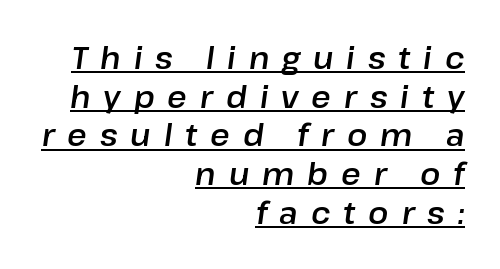
Q: Is the text italic (slanted)? A: Yes, it leans right by about 8 degrees.
Q: Is the text underlined? A: Yes.
Q: How is the paragraph aligned? A: Right-aligned.
Q: Is the spacing between letters normal or unusually wide? A: Unusually wide.
Q: Is the spacing between lines tight, normal or loose? A: Normal.
Q: Width (condensed, normal, or wide)? A: Normal.
Q: Stroke contrast? A: Low.
Q: x-height? A: Medium.
Q: Monospaced? A: No.
